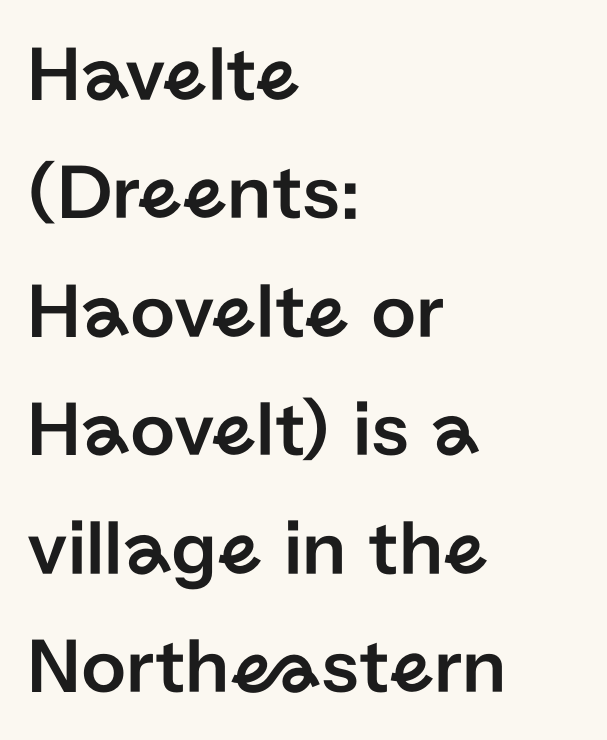
Visually the block forms a straight wall on the left and a jagged coastline on the right. Is there much room between lines? A standard amount, neither cramped nor airy. To sum up the face: it is a sans, with no serifs. Tracking here is standard; glyphs follow each other at the usual distance. Do the letters lean? They stand straight. Any mark beneath the type? The region is blank.
